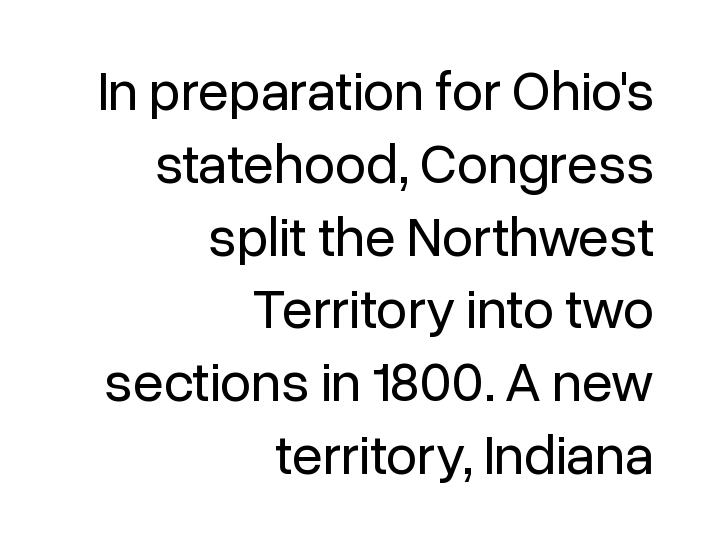
{"serif": "no", "italic": "no", "bold": "no", "weight": "regular", "width": "normal", "stroke_contrast": "low", "x_height": "medium", "monospaced": "no", "underline": "no", "align": "right", "line_spacing": "normal", "line_spacing_ratio": 1.3, "letter_spacing": "normal", "letter_spacing_em": 0.0, "glyph_px": 56}
